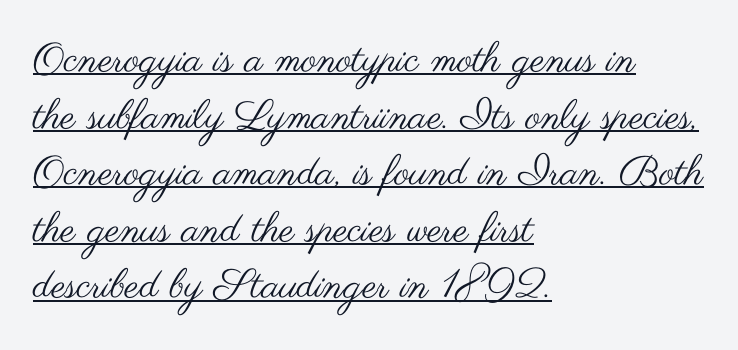
Q: Is the text bold? A: No.
Q: Is the text italic (slanted)? A: Yes.
Q: Is the typeface a serif or a sans-serif typeface? A: Sans-serif.
Q: Is the text underlined? A: Yes.
Q: How is the paragraph aligned? A: Left-aligned.
Q: Is the spacing between letters normal or unusually wide? A: Normal.
Q: Is the spacing between lines tight, normal or loose? A: Normal.
Q: Width (condensed, normal, or wide)? A: Wide.
Q: Stroke contrast? A: Medium.
Q: x-height? A: Small.
Q: Monospaced? A: No.
